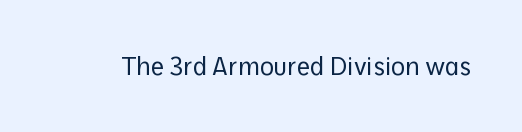
The image shows 24 px text type, upright; set normal letter spacing, not underlined.
